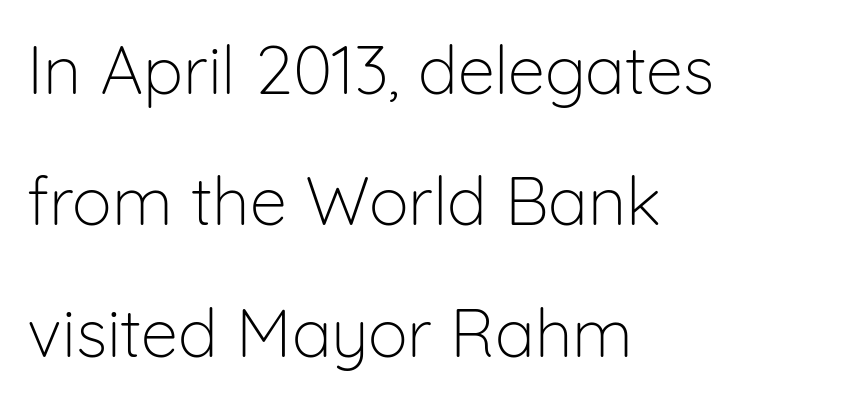
The weight tops out at a normal text grade. Nothing sits at the stroke ends, so this counts as sans-serif. The space between consecutive lines is lavish. Quick note: underline off.
